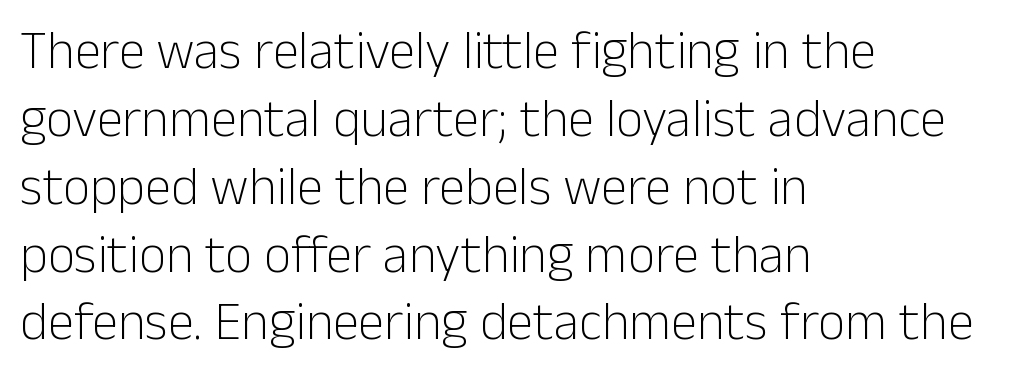
The image shows 53 px light sans-serif type, upright; set left-aligned, normal line spacing (1.28x), normal letter spacing, not underlined; low stroke contrast and a medium x-height.
